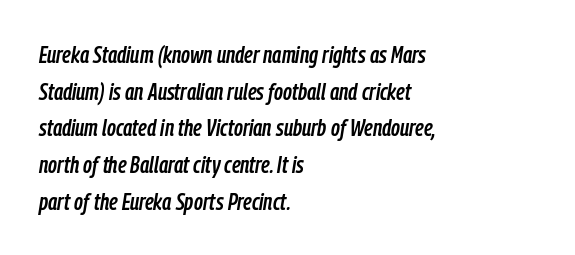
The image shows 24 px text type, italic (leaning right); set left-aligned, normal line spacing (1.53x), normal letter spacing, not underlined.
